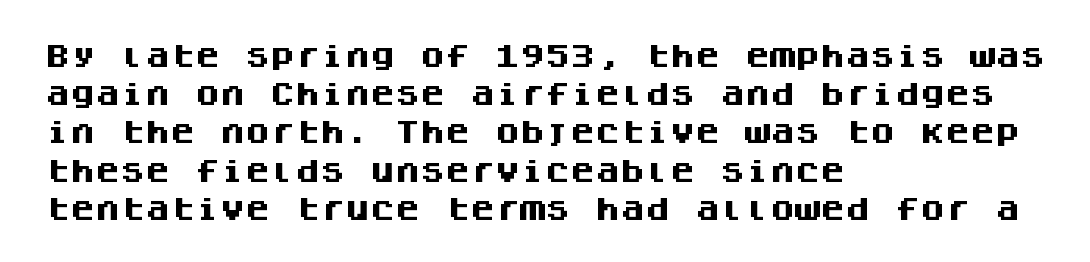
Q: Is the text bold? A: Yes.
Q: Is the text italic (slanted)? A: No, it is upright.
Q: Is the text underlined? A: No.
Q: How is the paragraph aligned? A: Left-aligned.
Q: Is the spacing between letters normal or unusually wide? A: Normal.
Q: Is the spacing between lines tight, normal or loose? A: Normal.
